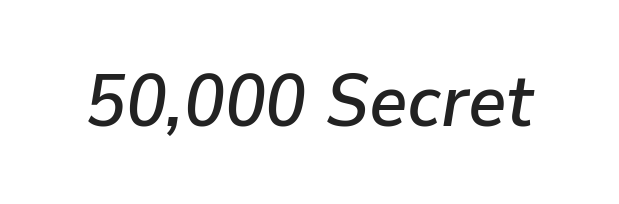
The image shows 74 px text type, italic (leaning right); set normal letter spacing, not underlined; low stroke contrast and a medium x-height.
